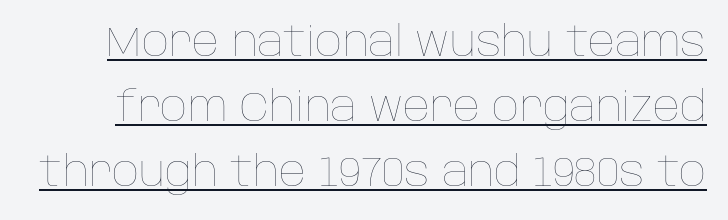
The image shows 42 px thin type, upright; set normal line spacing (1.55x), normal letter spacing, underlined; low stroke contrast and a large x-height.
